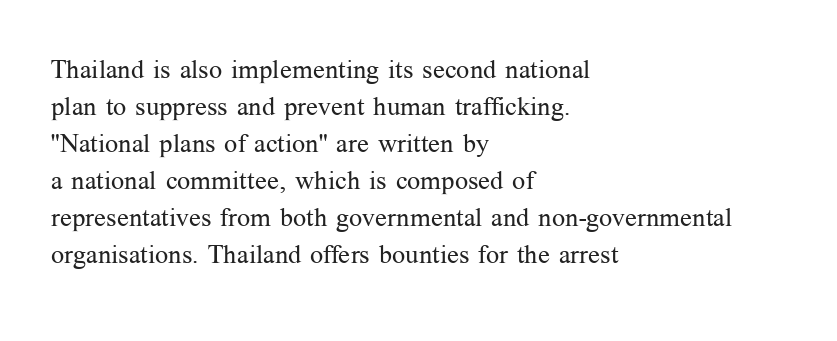
Q: Is the text bold? A: No.
Q: Is the text italic (slanted)? A: No, it is upright.
Q: Is the text underlined? A: No.
Q: How is the paragraph aligned? A: Left-aligned.
Q: Is the spacing between letters normal or unusually wide? A: Normal.
Q: Is the spacing between lines tight, normal or loose? A: Normal.
